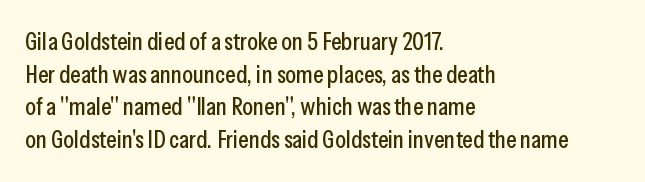
The image shows 25 px text type, upright; set left-aligned, normal line spacing (1.31x), normal letter spacing, not underlined.
